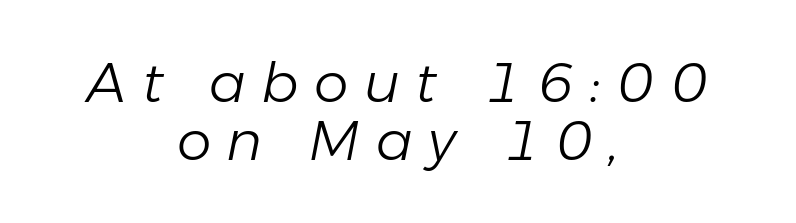
{"italic": "yes", "lean": "right", "slant_degrees": 11, "bold": "no", "weight": "light", "width": "normal", "stroke_contrast": "low", "x_height": "medium", "monospaced": "no", "underline": "no", "align": "center", "line_spacing": "tight", "line_spacing_ratio": 1.06, "letter_spacing": "wide", "letter_spacing_em": 0.28, "glyph_px": 55}
